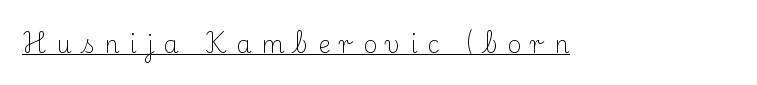
{"italic": "no", "bold": "no", "underline": "yes", "letter_spacing": "wide", "letter_spacing_em": 0.4, "glyph_px": 24}
